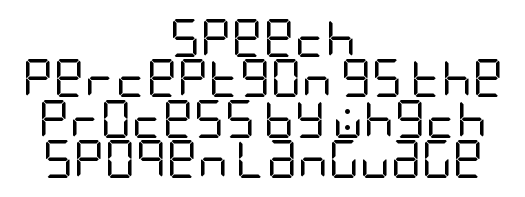
Q: Is the text bold? A: No.
Q: Is the text italic (slanted)? A: No, it is upright.
Q: Is the typeface a serif or a sans-serif typeface? A: Sans-serif.
Q: Is the text underlined? A: No.
Q: How is the paragraph aligned? A: Centered.
Q: Is the spacing between letters normal or unusually wide? A: Normal.
Q: Is the spacing between lines tight, normal or loose? A: Tight.
Q: Width (condensed, normal, or wide)? A: Condensed.
Q: Stroke contrast? A: Low.
Q: x-height? A: Large.
